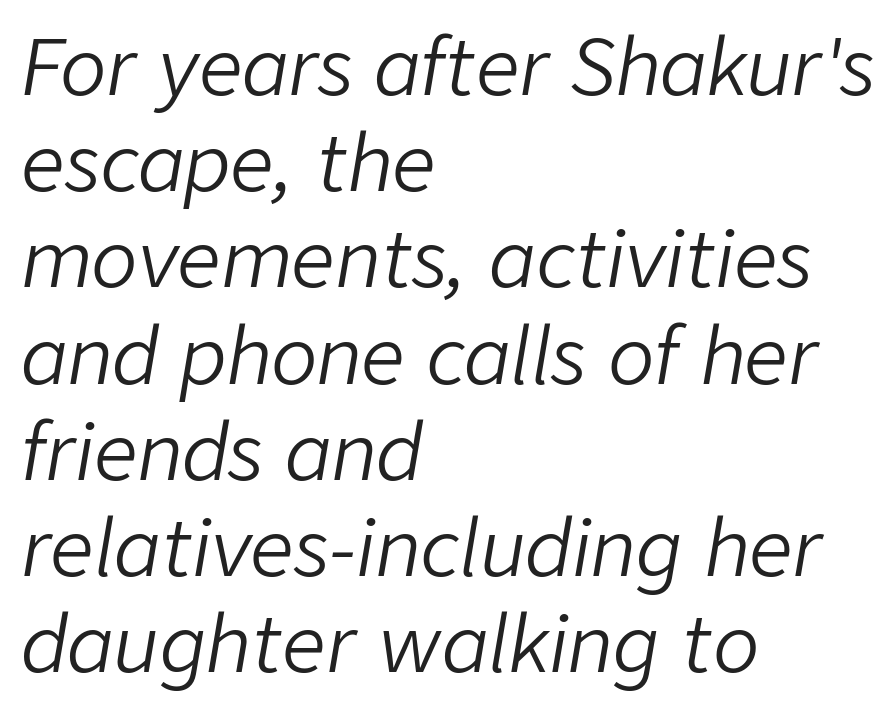
{"italic": "yes", "lean": "right", "slant_degrees": 9, "bold": "no", "weight": "light", "width": "normal", "stroke_contrast": "low", "x_height": "medium", "monospaced": "no", "underline": "no", "align": "left", "line_spacing": "normal", "line_spacing_ratio": 1.25, "letter_spacing": "normal", "letter_spacing_em": 0.0, "glyph_px": 77}
